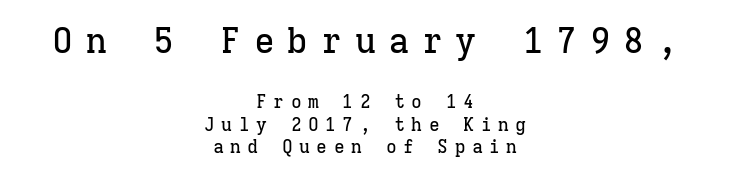
Here the glyphs are tracked loosely, breaking word shapes into spaced letters. The string is rendered with underlining switched off. Short and long lines alike share a common midpoint. Classification — serif. Unlike italic type, these characters show no tilt at all. Each letter, wide or thin by design, is forced into the same width here.
